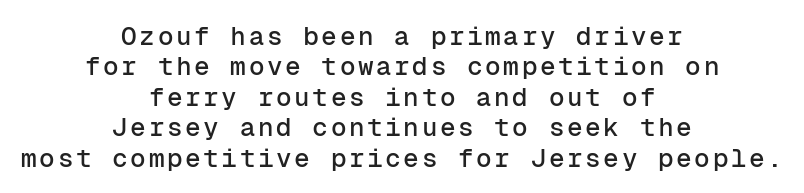
The image shows 26 px text type, upright; set centered, line spacing 1.17x, not underlined.
